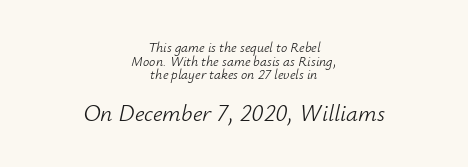
{"italic": "yes", "lean": "right", "slant_degrees": 12, "bold": "no", "underline": "no", "align": "center", "line_spacing": "tight", "line_spacing_ratio": 0.97, "letter_spacing": "normal", "letter_spacing_em": 0.0, "larger_block": "second", "size_ratio": 1.71, "glyph_px": 24}
